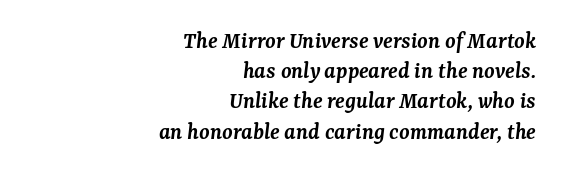
One glance says typical: line gaps are just what's usual. You can tell it's italic because the verticals aren't actually vertical. No word sits above an underline. The letters sit at their default tracking, neither squeezed nor spread.
